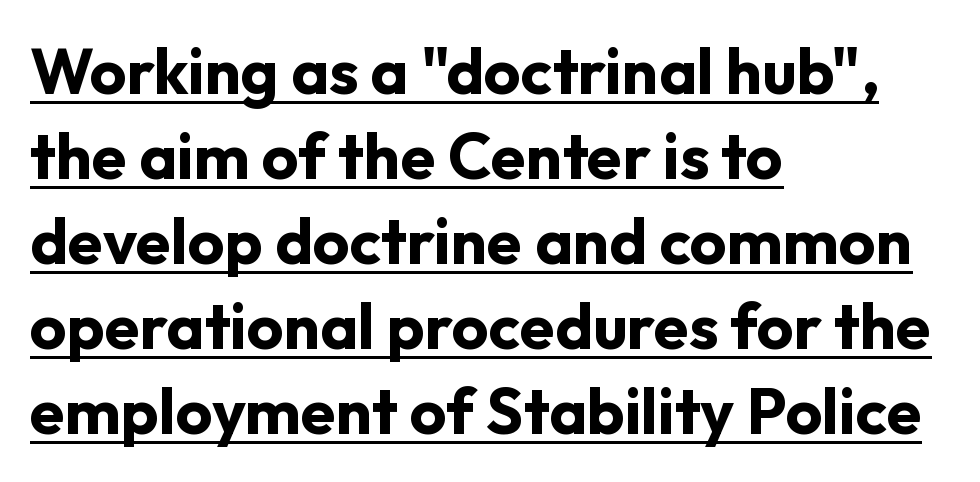
{"serif": "no", "italic": "no", "bold": "yes", "weight": "bold", "width": "normal", "stroke_contrast": "low", "x_height": "medium", "monospaced": "no", "underline": "yes", "align": "left", "line_spacing": "normal", "line_spacing_ratio": 1.33, "letter_spacing": "normal", "letter_spacing_em": 0.0, "glyph_px": 64}
